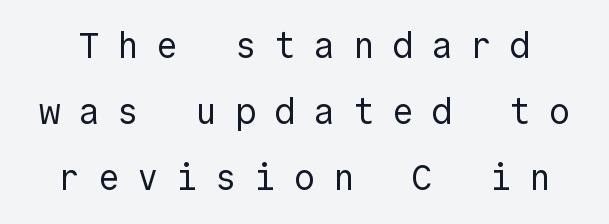
The image shows 36 px regular-weight sans-serif type, upright; set line spacing 1.84x, unusually wide letter spacing (+0.49 em), not underlined; a medium x-height.
